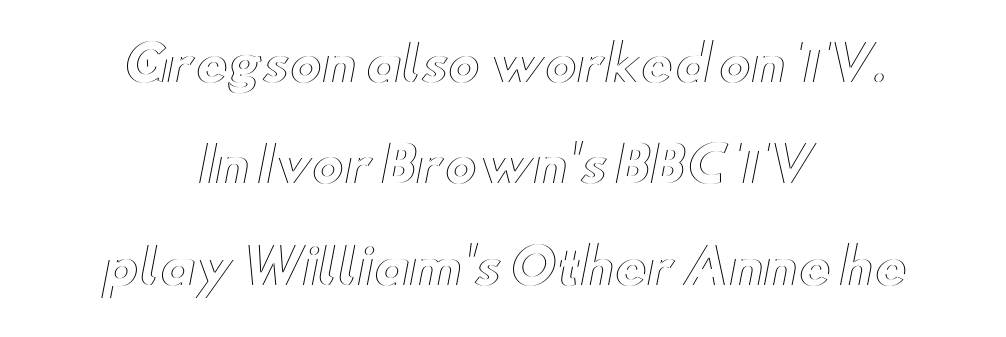
The image shows 49 px wide type; set centered, loose line spacing (2.07x), normal letter spacing, not underlined; a small x-height.
